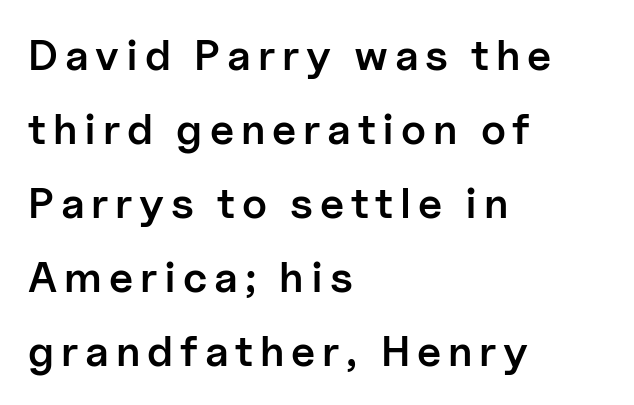
The image shows 43 px semibold sans-serif type, upright; set left-aligned, line spacing 1.72x, not underlined; low stroke contrast and a medium x-height.
